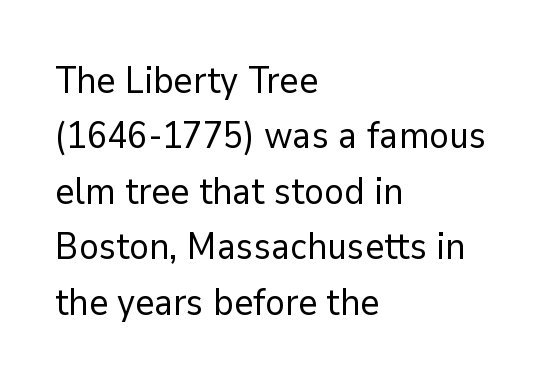
{"serif": "no", "italic": "no", "bold": "no", "weight": "regular", "width": "normal", "stroke_contrast": "low", "x_height": "medium", "monospaced": "no", "underline": "no", "align": "left", "line_spacing": "normal", "line_spacing_ratio": 1.5, "letter_spacing": "normal", "letter_spacing_em": 0.0, "glyph_px": 37}
